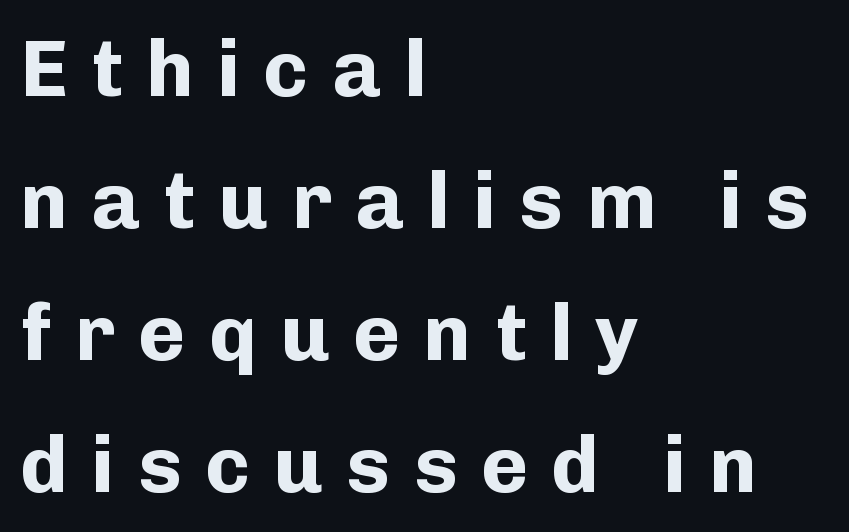
The image shows 80 px bold sans-serif type, upright; set left-aligned, normal line spacing (1.65x), unusually wide letter spacing (+0.29 em), not underlined; low stroke contrast and a medium x-height.
